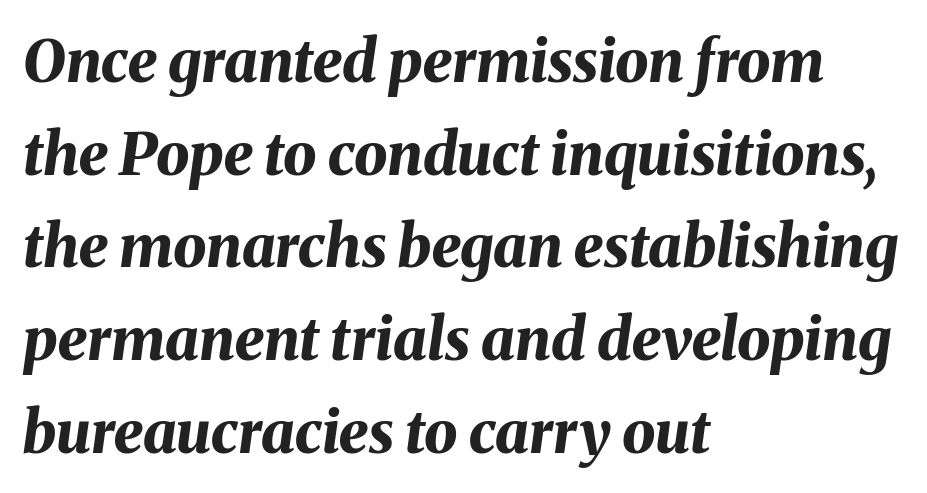
The image shows 59 px bold type, italic (leaning right); set left-aligned, normal line spacing (1.57x), normal letter spacing, not underlined; medium stroke contrast and a medium x-height.
